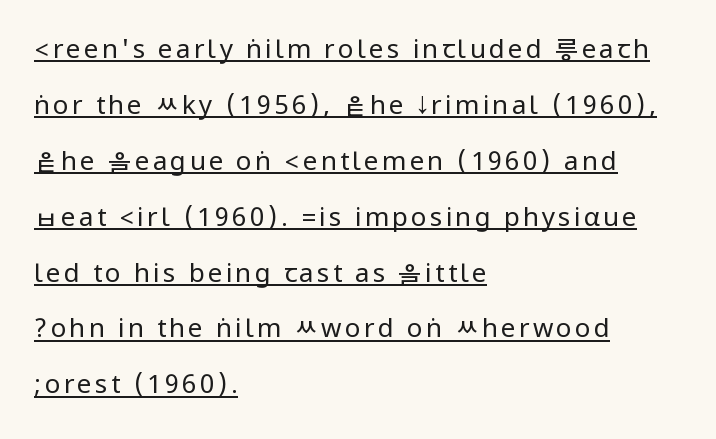
The image shows 26 px text type, upright; set left-aligned, loose line spacing (2.15x), underlined.
